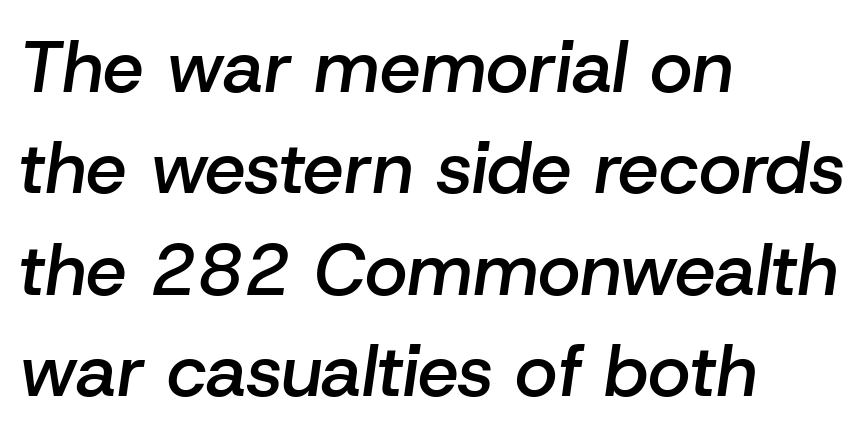
The image shows 73 px semibold type, italic (leaning right); set left-aligned, normal line spacing (1.39x), normal letter spacing, not underlined; low stroke contrast and a medium x-height.
